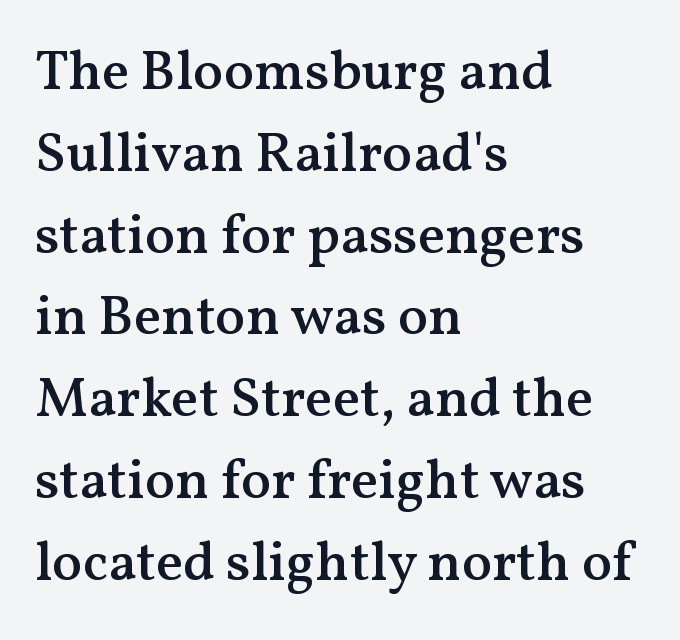
The image shows 56 px semibold serif type, upright; set left-aligned, normal line spacing (1.46x), normal letter spacing, not underlined; medium stroke contrast and a medium x-height.
